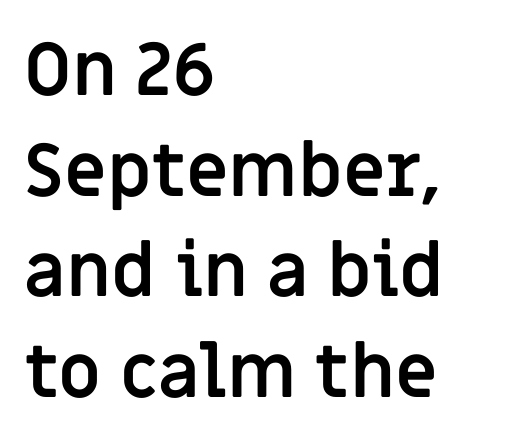
Q: Is the text bold? A: Yes.
Q: Is the text italic (slanted)? A: No, it is upright.
Q: Is the typeface a serif or a sans-serif typeface? A: Sans-serif.
Q: Is the text underlined? A: No.
Q: How is the paragraph aligned? A: Left-aligned.
Q: Is the spacing between letters normal or unusually wide? A: Normal.
Q: Is the spacing between lines tight, normal or loose? A: Normal.
Q: Width (condensed, normal, or wide)? A: Normal.
Q: Stroke contrast? A: Low.
Q: x-height? A: Large.
Q: Monospaced? A: No.
